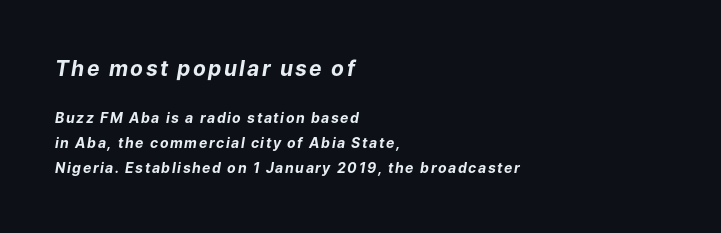
The image shows 21 px bold type, italic (leaning right); set left-aligned, line spacing 1.78x, not underlined; the first (top) block is 1.5x larger.
